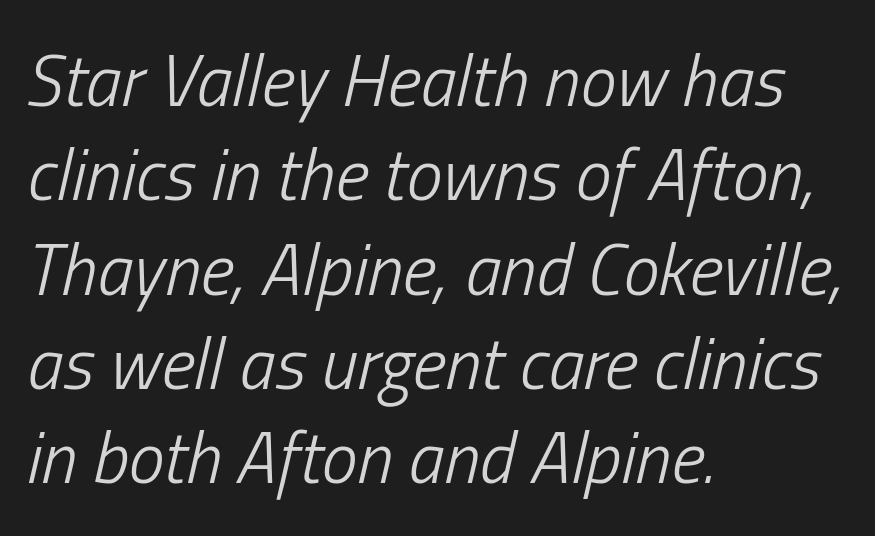
These lines are rendered in a variable-pitch font. Has an underline been added? It has not. The leading is moderate, giving the passage an even texture. No heavy texture on the line: the type isn't bold.
